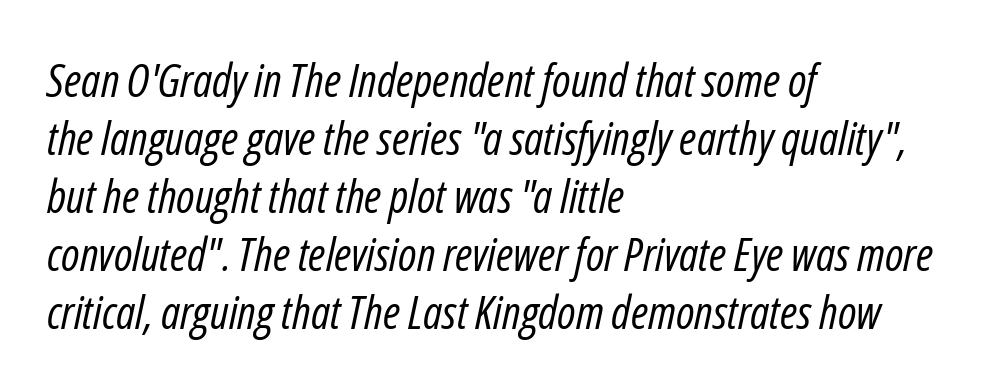
The face used here is proportionally spaced, like ordinary book or web type. This sample is left-justified, so line endings fall wherever the words run out. Nobody touched the tracking dial on this one. It's the slanting kind of type. Nothing heavy about these letters — not bold at all. In terms of leading, this rendering sits right in the middle.
